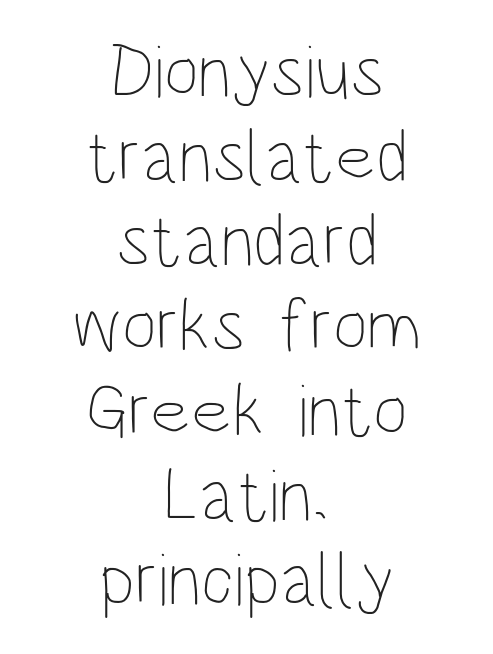
How would I describe the line gaps? Narrow and economical. Does extra space separate the letters? No, they use regular spacing. Plain, unruled lines of type. Notice how the passage keeps no hard edge, just a central spine.
